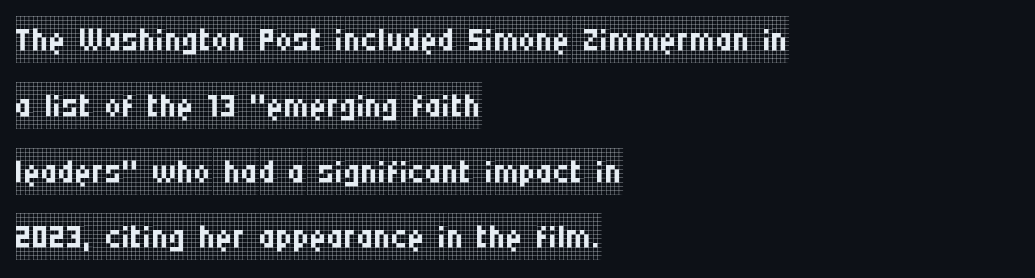
Varying glyph widths throughout — classic text-font behaviour. A quiet, ordinary-to-light weight characterises the typeface. The lines sit at an ordinary, default distance from one another. Look at the tracking — it's just the regular setting, nothing added. The letters carry serifs — small finishing strokes at the ends of their stems. The typesetter chose a ragged-right arrangement here.
